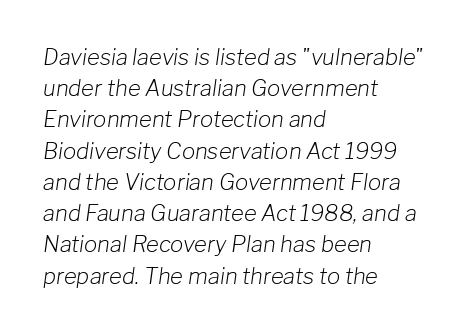
The image shows 22 px text type, italic (leaning right); set left-aligned, normal line spacing (1.42x), normal letter spacing, not underlined.
